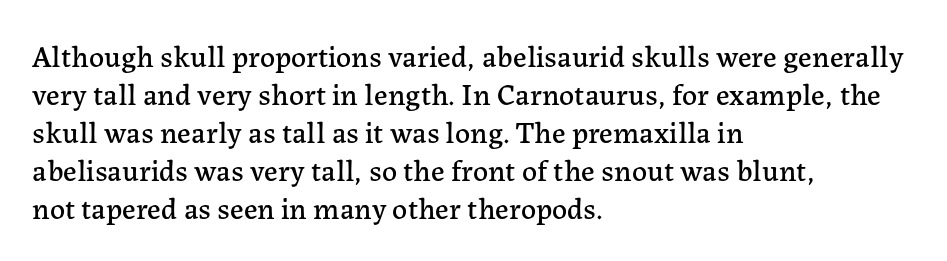
The image shows 30 px serif type, upright; set left-aligned, normal line spacing (1.27x), normal letter spacing, not underlined; low stroke contrast and a medium x-height.
